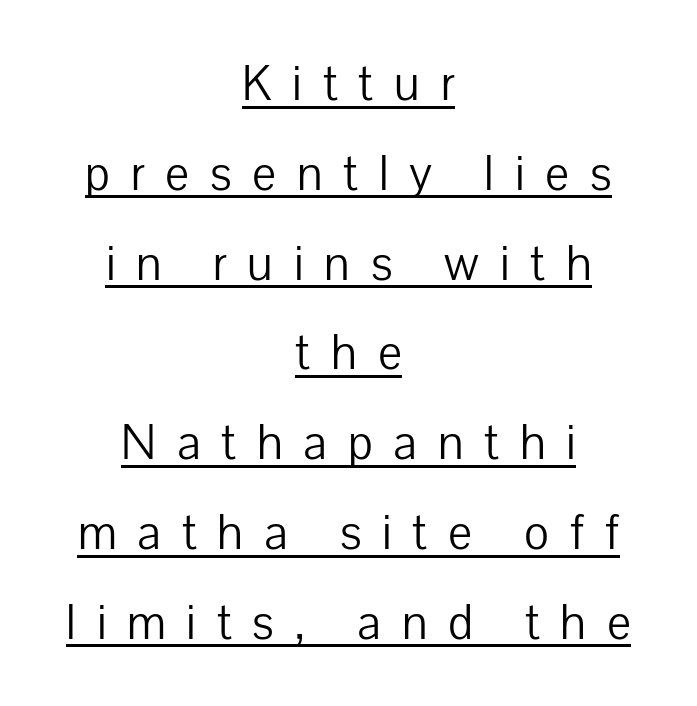
The image shows 48 px light sans-serif type, upright; set centered, line spacing 1.87x, unusually wide letter spacing (+0.43 em), underlined; low stroke contrast and a medium x-height.
